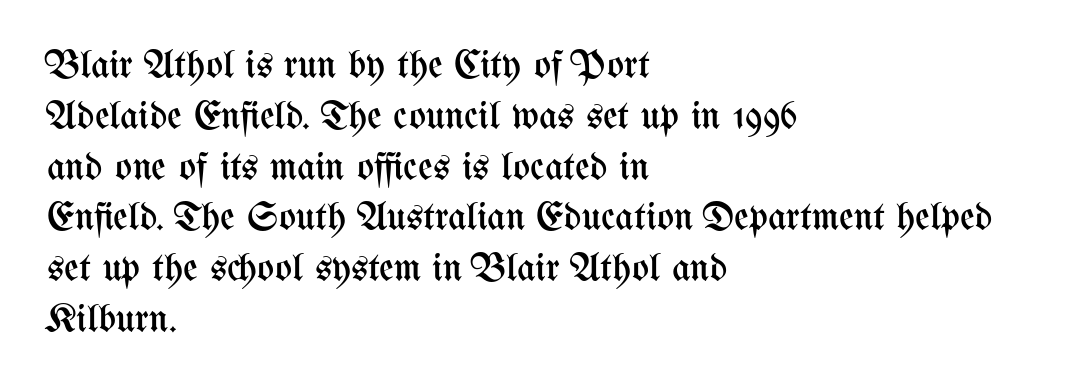
Q: Is the text bold? A: No.
Q: Is the text italic (slanted)? A: No, it is upright.
Q: Is the text underlined? A: No.
Q: How is the paragraph aligned? A: Left-aligned.
Q: Is the spacing between letters normal or unusually wide? A: Normal.
Q: Is the spacing between lines tight, normal or loose? A: Normal.
Q: Width (condensed, normal, or wide)? A: Condensed.
Q: Stroke contrast? A: Medium.
Q: x-height? A: Medium.
Q: Monospaced? A: No.
